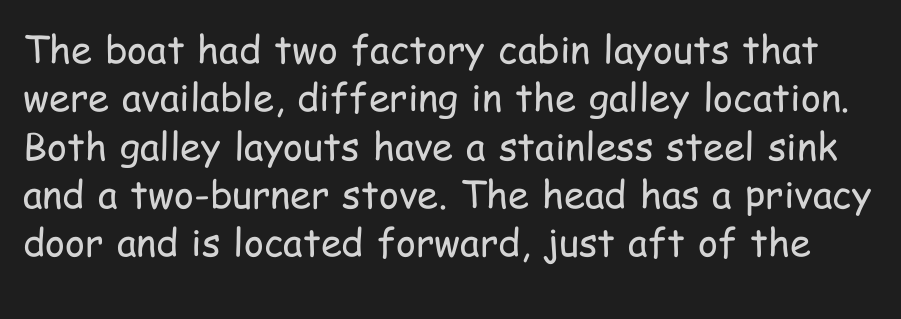
Q: Is the text bold? A: No.
Q: Is the text italic (slanted)? A: No, it is upright.
Q: Is the typeface a serif or a sans-serif typeface? A: Sans-serif.
Q: Is the text underlined? A: No.
Q: Is the spacing between letters normal or unusually wide? A: Normal.
Q: Is the spacing between lines tight, normal or loose? A: Normal.
Q: Width (condensed, normal, or wide)? A: Condensed.
Q: Stroke contrast? A: Low.
Q: x-height? A: Medium.
Q: Monospaced? A: No.
